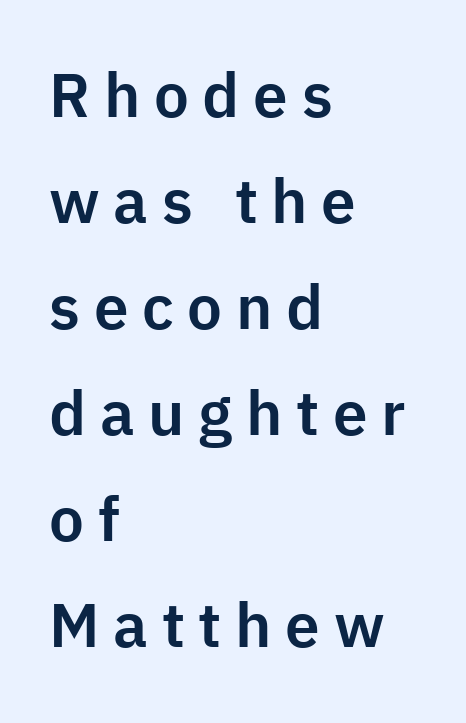
{"serif": "no", "italic": "no", "width": "normal", "stroke_contrast": "low", "x_height": "medium", "monospaced": "no", "underline": "no", "align": "left", "line_spacing_ratio": 1.71, "letter_spacing": "wide", "letter_spacing_em": 0.22, "glyph_px": 62}
